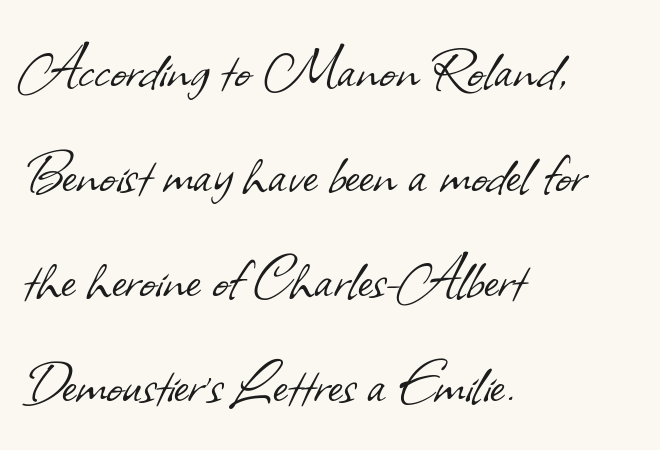
Characters follow at the spacing the type designer built in. Summary of weight: not heavy and not bold. Evenly set lines give the paragraph a standard silhouette. The baseline area is clear. Teacher's note: observe the even left margin — that is flush-left alignment. These lines are composed in type without serifs.
